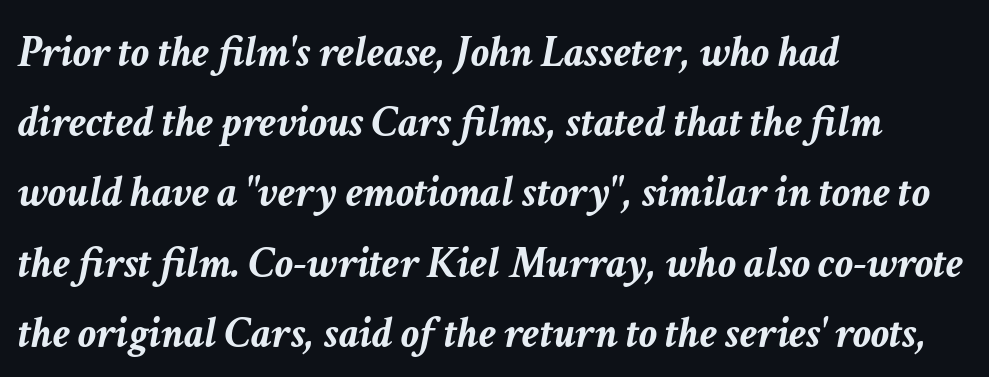
Regarding leading, the lines here are spaced in the standard way. Between one letter and the next there's only the usual sliver of space. The text carries the slant typical of an italic or oblique font. Looks like regular typesetting: each glyph gets only the width it needs.
